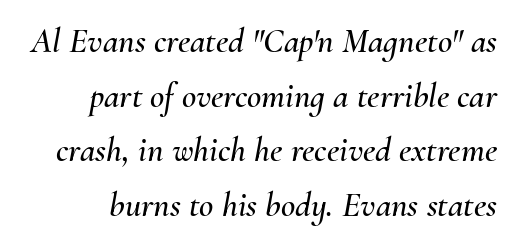
Style check: oblique. Observe the ordinary spacing: letters are neighbours, not strangers. Do the characters align in a grid? No, the font is proportional. Evenly set lines give the paragraph a standard silhouette.
